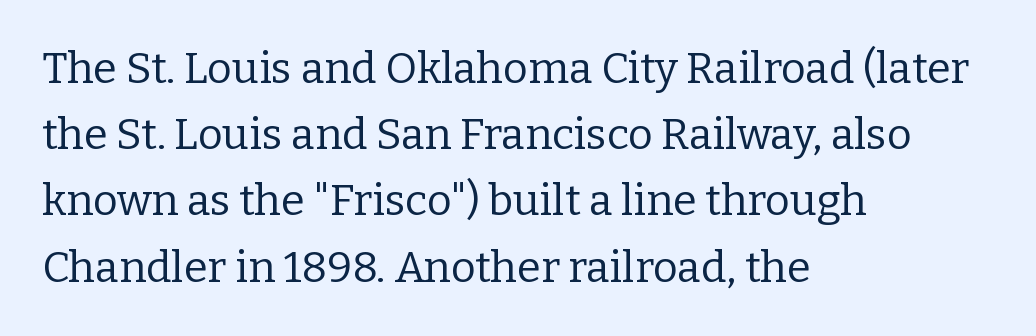
{"serif": "yes", "italic": "no", "bold": "no", "weight": "regular", "width": "normal", "stroke_contrast": "low", "x_height": "medium", "monospaced": "no", "underline": "no", "align": "left", "line_spacing": "normal", "line_spacing_ratio": 1.54, "letter_spacing": "normal", "letter_spacing_em": 0.0, "glyph_px": 43}
